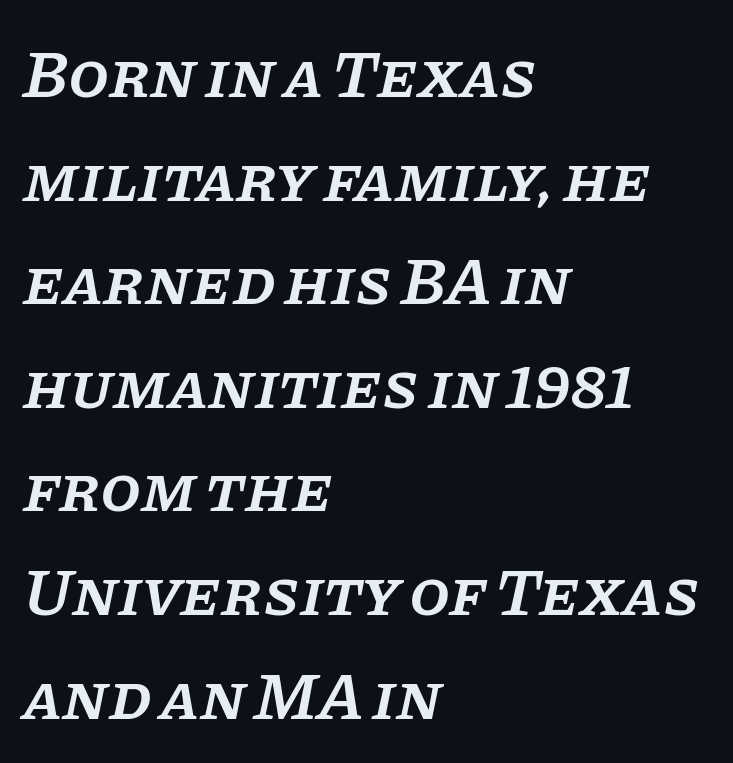
The image shows 66 px semibold serif type, italic (leaning right); set left-aligned, normal line spacing (1.57x), normal letter spacing, not underlined; low stroke contrast and a large x-height.
